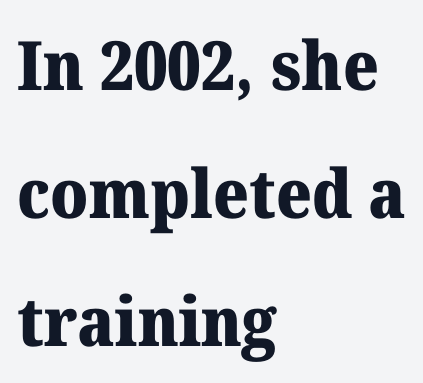
A roman cut, with each character standing at attention. The passage shown is typed in a proportional face where columns would drift. Spacing between characters is what you'd get straight out of the box. Is the block centered? No — it sits flush against the left margin.
